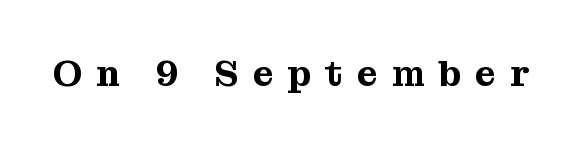
Q: Is the text italic (slanted)? A: No, it is upright.
Q: Is the typeface a serif or a sans-serif typeface? A: Serif.
Q: Is the text underlined? A: No.
Q: Is the spacing between letters normal or unusually wide? A: Unusually wide.
Q: Width (condensed, normal, or wide)? A: Normal.
Q: Stroke contrast? A: Medium.
Q: x-height? A: Medium.
Q: Monospaced? A: No.
